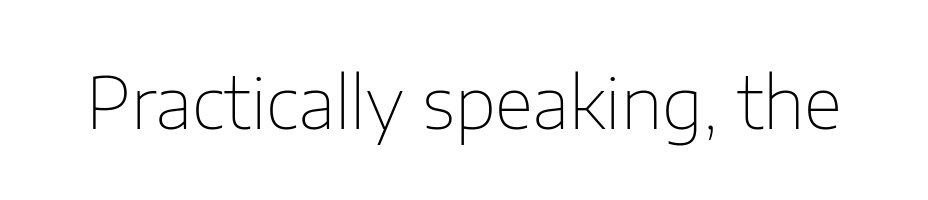
Proportional: the letters do not fall into vertical columns. Spacing between characters is what you'd get straight out of the box. The foot of each line stays bare and open. Type style note: lacks serifs. Stems and bowls with no extra thickness — not bold. Ascenders rise straight up at ninety degrees.
